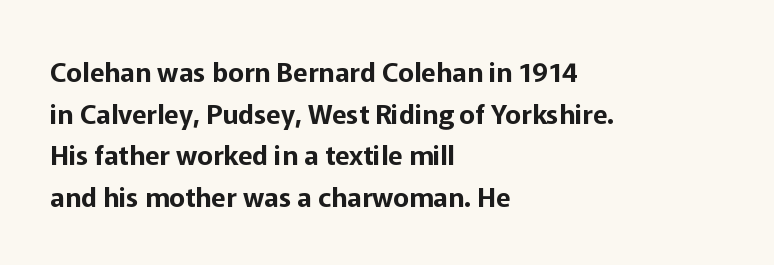
The image shows 27 px text type, upright; set left-aligned, normal line spacing (1.54x), normal letter spacing, not underlined.
